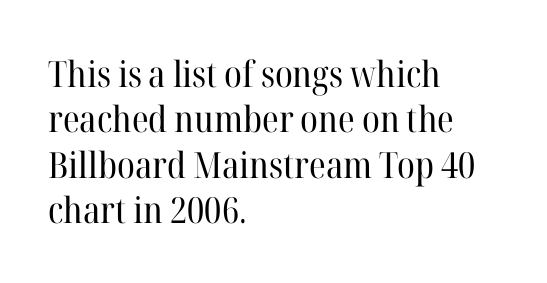
The image shows 36 px regular-weight serif type, upright; set left-aligned, normal line spacing (1.26x), normal letter spacing, not underlined; high stroke contrast and a medium x-height.
